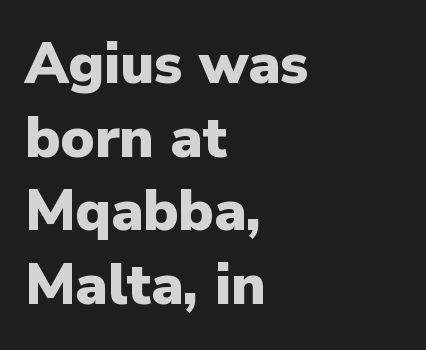
The image shows 57 px heavy sans-serif type, upright; set left-aligned, normal line spacing (1.29x), normal letter spacing, not underlined; low stroke contrast and a medium x-height.
